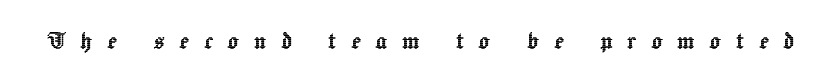
The image shows 29 px text type, upright; set unusually wide letter spacing (+0.5 em), not underlined; a medium x-height.
